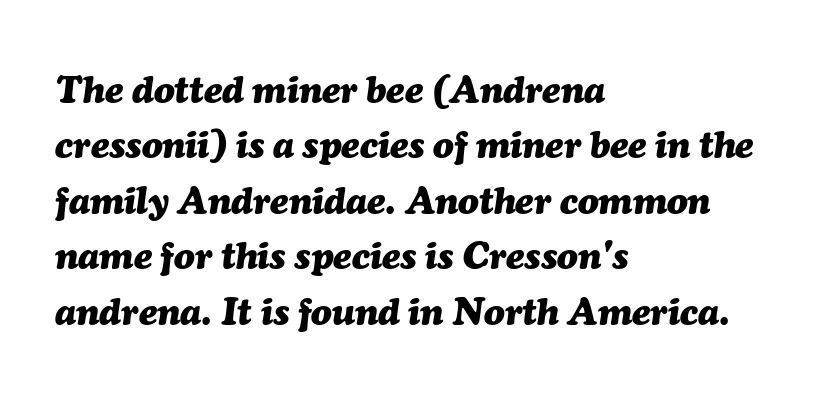
Q: Is the text bold? A: Yes.
Q: Is the text italic (slanted)? A: Yes, it leans right by about 7 degrees.
Q: Is the text underlined? A: No.
Q: How is the paragraph aligned? A: Left-aligned.
Q: Is the spacing between letters normal or unusually wide? A: Normal.
Q: Is the spacing between lines tight, normal or loose? A: Normal.
Q: Width (condensed, normal, or wide)? A: Normal.
Q: Stroke contrast? A: Medium.
Q: x-height? A: Medium.
Q: Monospaced? A: No.
